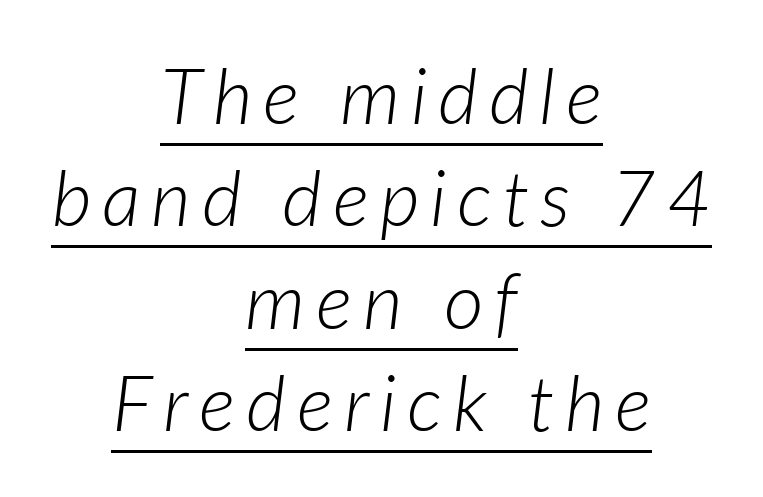
The image shows 77 px light type, italic (leaning right); set centered, normal line spacing (1.33x), underlined; low stroke contrast and a medium x-height.
